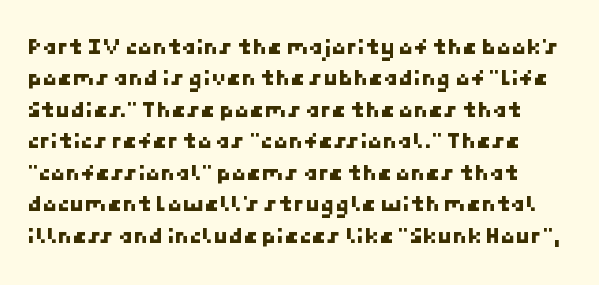
Q: Is the text underlined? A: No.
Q: Is the spacing between letters normal or unusually wide? A: Normal.
Q: Is the spacing between lines tight, normal or loose? A: Normal.
